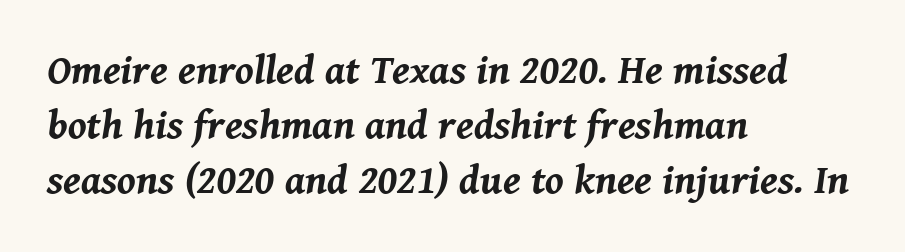
Q: Is the text bold? A: Yes.
Q: Is the text italic (slanted)? A: Yes, it leans right by about 8 degrees.
Q: Is the text underlined? A: No.
Q: How is the paragraph aligned? A: Left-aligned.
Q: Is the spacing between letters normal or unusually wide? A: Normal.
Q: Is the spacing between lines tight, normal or loose? A: Normal.
Q: Width (condensed, normal, or wide)? A: Normal.
Q: Stroke contrast? A: Medium.
Q: x-height? A: Medium.
Q: Monospaced? A: No.
